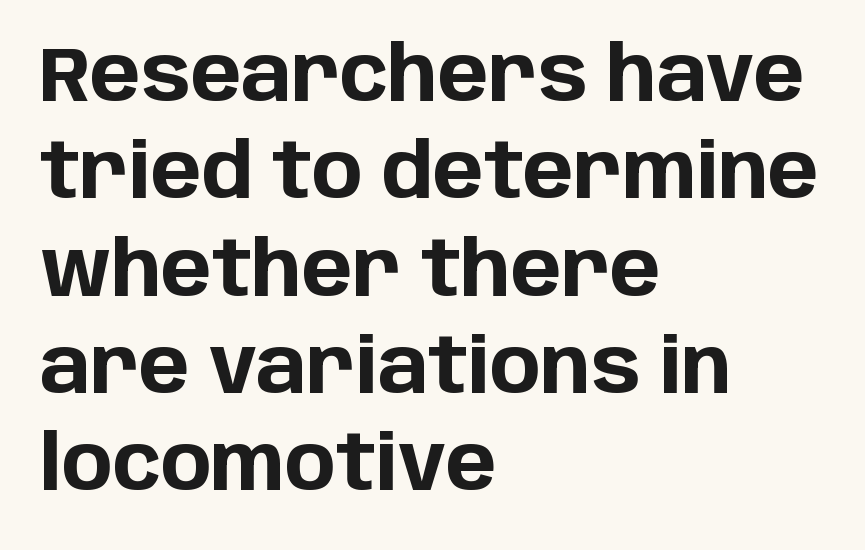
{"serif": "no", "italic": "no", "bold": "yes", "weight": "bold", "width": "normal", "stroke_contrast": "low", "x_height": "large", "monospaced": "no", "underline": "no", "align": "left", "line_spacing": "normal", "line_spacing_ratio": 1.28, "letter_spacing": "normal", "letter_spacing_em": 0.0, "glyph_px": 76}
